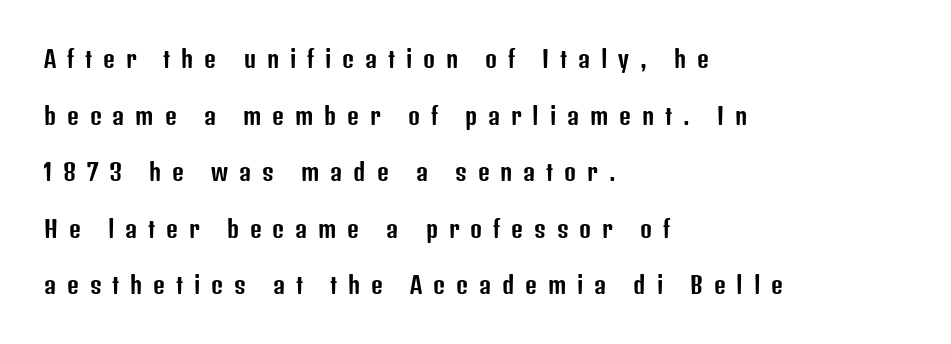
Visually the block forms a straight wall on the left and a jagged coastline on the right. Caption: expanded tracking, letters set apart. Designer's note — italics off, roman on. Lines of text with bare space underneath. The lines are spread far apart with generous leading.
